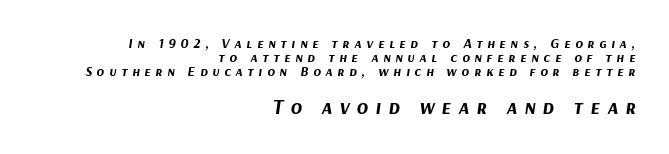
A dark, heavy texture on the line: the type is bold. In terms of leading, this rendering errs on the cramped side. Yep, that's italic — everything's leaning. Just letters on the line, the space beneath them empty.
